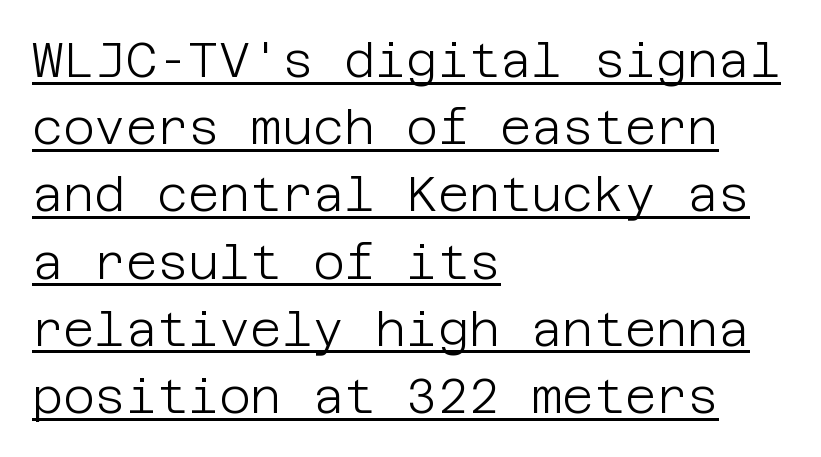
Q: Is the text bold? A: No.
Q: Is the text italic (slanted)? A: No, it is upright.
Q: Is the typeface a serif or a sans-serif typeface? A: Sans-serif.
Q: Is the text underlined? A: Yes.
Q: How is the paragraph aligned? A: Left-aligned.
Q: Is the spacing between letters normal or unusually wide? A: Normal.
Q: Is the spacing between lines tight, normal or loose? A: Normal.
Q: Width (condensed, normal, or wide)? A: Normal.
Q: Stroke contrast? A: Low.
Q: x-height? A: Large.
